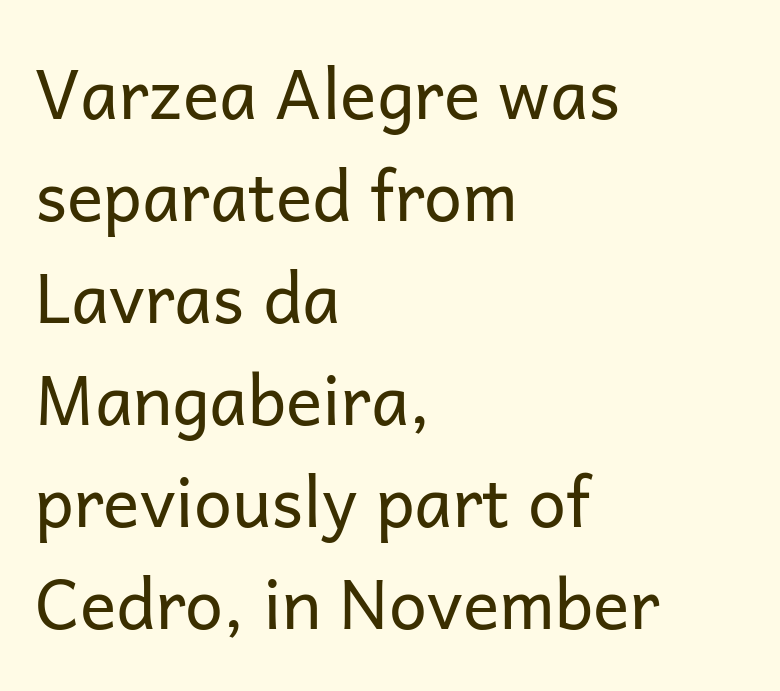
The passage shown has conventional tracking throughout. If you measured baseline to baseline, you'd find a middling distance. The passage is arranged the way most books set body copy — flush left. No heavy texture on the line: the type isn't bold. Tall strokes in this sample are plumb rather than angled. Regarding serifs, this sample does without them.
